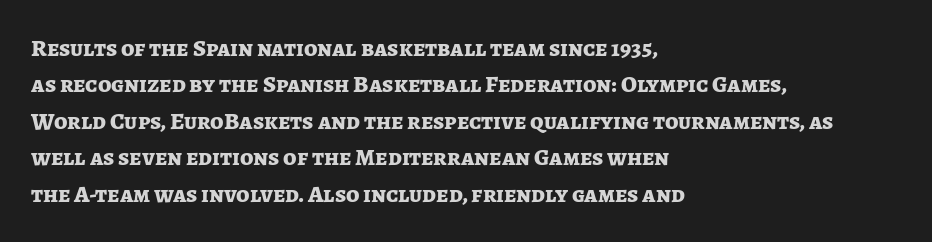
{"italic": "no", "bold": "yes", "underline": "no", "align": "left", "line_spacing": "normal", "line_spacing_ratio": 1.52, "letter_spacing": "normal", "letter_spacing_em": 0.0, "glyph_px": 24}
